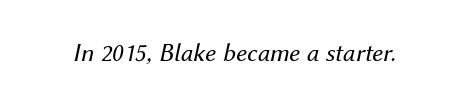
Caption: standard tracking, unaltered. Italic: yes, the glyphs are oblique. Ink coverage per letter is moderate at most. No word sits above an underline.
